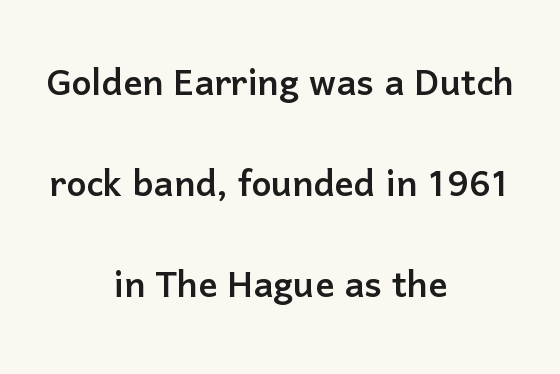
The image shows 47 px sans-serif type, upright; set centered, loose line spacing (2.15x), normal letter spacing, not underlined; low stroke contrast and a medium x-height.
